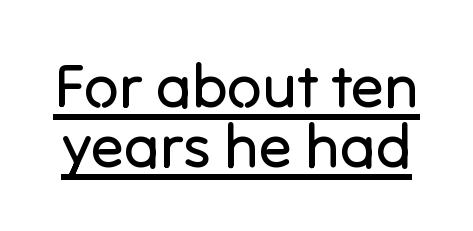
Q: Is the text bold? A: No.
Q: Is the text italic (slanted)? A: No, it is upright.
Q: Is the typeface a serif or a sans-serif typeface? A: Sans-serif.
Q: Is the text underlined? A: Yes.
Q: Is the spacing between letters normal or unusually wide? A: Normal.
Q: Is the spacing between lines tight, normal or loose? A: Tight.
Q: Width (condensed, normal, or wide)? A: Normal.
Q: Stroke contrast? A: Low.
Q: x-height? A: Medium.
Q: Monospaced? A: No.
